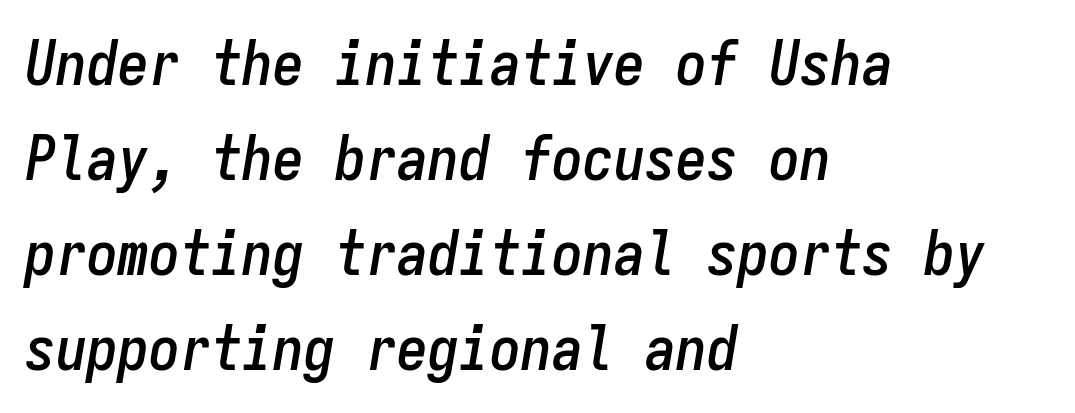
Q: Is the text italic (slanted)? A: Yes, it leans right by about 9 degrees.
Q: Is the text underlined? A: No.
Q: How is the paragraph aligned? A: Left-aligned.
Q: Is the spacing between letters normal or unusually wide? A: Normal.
Q: Is the spacing between lines tight, normal or loose? A: Normal.
Q: Width (condensed, normal, or wide)? A: Condensed.
Q: Stroke contrast? A: Low.
Q: x-height? A: Medium.
Q: Monospaced? A: Yes.
